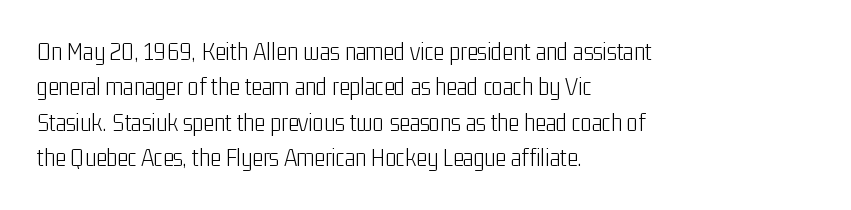
The image shows 26 px text type, upright; set left-aligned, normal line spacing (1.36x), normal letter spacing, not underlined.
